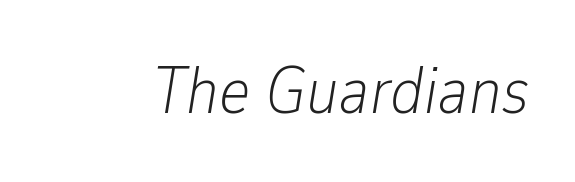
The letters are slanted; this is an italic face. Only glyphs here, with clear space below each row. Think of a printed novel: that variable character pitch is what you see here. A typesetter would call this zero additional tracking. The typesetting does not lean heavy: it is not bold.
